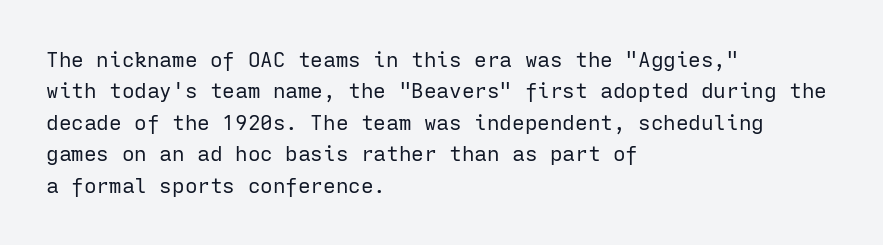
{"italic": "no", "bold": "no", "underline": "no", "align": "left", "line_spacing": "normal", "line_spacing_ratio": 1.5, "letter_spacing": "normal", "letter_spacing_em": 0.0, "glyph_px": 21}
